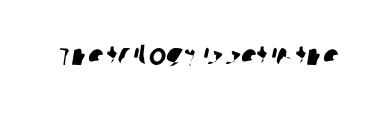
Look at the tracking — it's just the regular setting, nothing added. The rendering shows plain stroke endings on the letterforms — a sans-serif design. The passage shown is typed in a proportional face where columns would drift. Check the space under the baseline: it is left empty.
